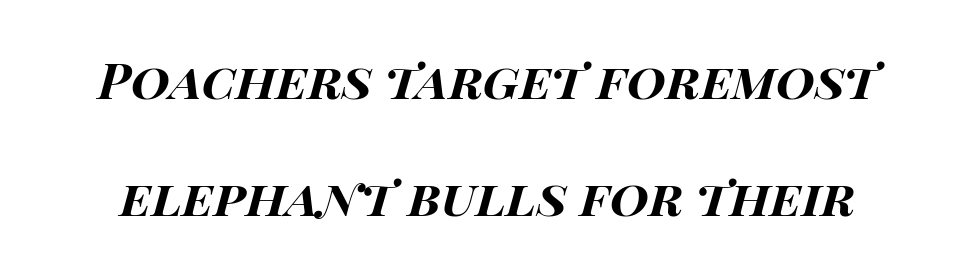
The image shows 50 px bold, wide type, italic (leaning right); set loose line spacing (2.35x), normal letter spacing, not underlined; high stroke contrast and a large x-height.
